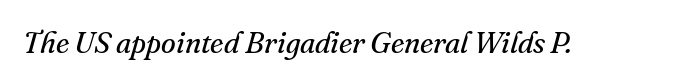
{"serif": "yes", "italic": "yes", "lean": "right", "slant_degrees": 16, "bold": "no", "weight": "regular", "width": "normal", "stroke_contrast": "medium", "x_height": "small", "monospaced": "no", "underline": "no", "letter_spacing": "normal", "letter_spacing_em": 0.0, "glyph_px": 30}
